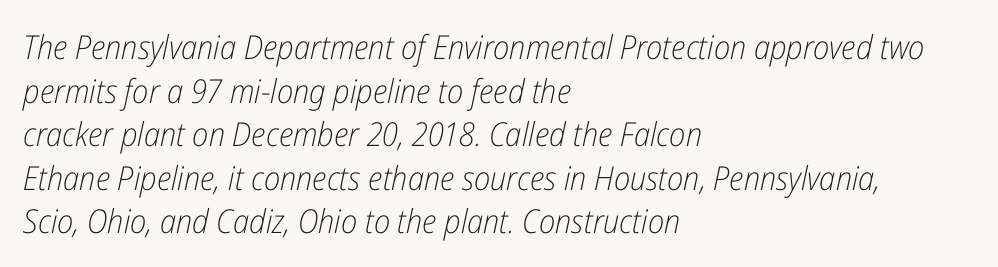
Default kerning and tracking; the words read as compact shapes. The letters advance in unequal steps, a hallmark of proportional type. The area under the type is left untouched. Quick note: italic.
